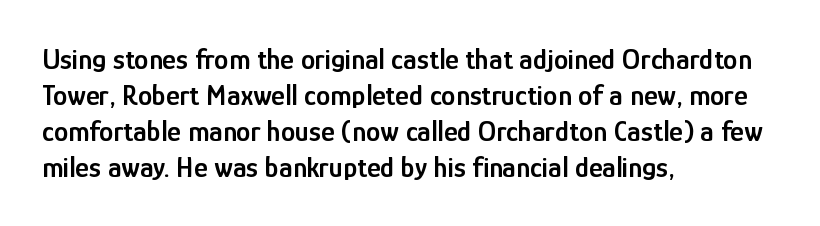
Nobody drew a line under any word here. Leftover space on each line is placed entirely after the last word. Tall strokes in this sample are plumb rather than angled. You can tell from the bare stems that sans-serif type was used. The horizontal fit of the characters is conventional and even. Compared with an ordinary text face, these strokes are moderately heavier — a semibold.
